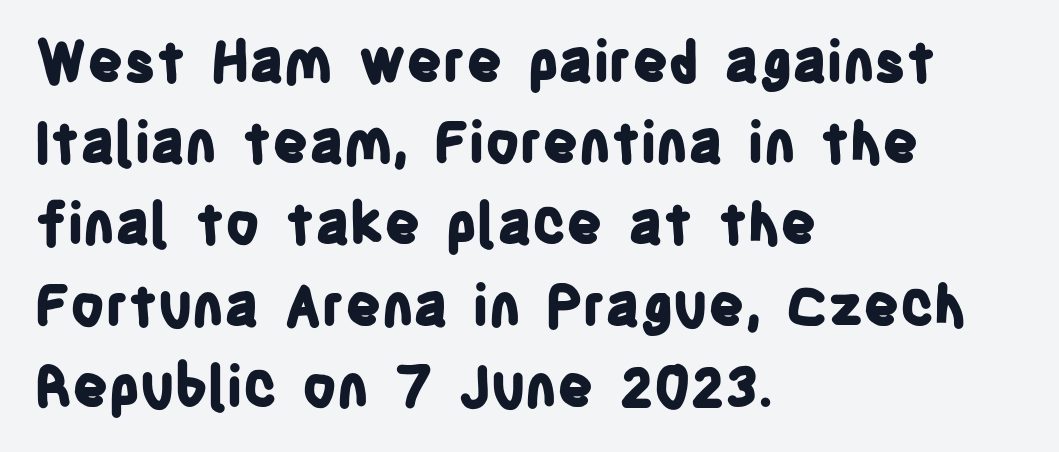
Q: Is the text bold? A: Yes.
Q: Is the text italic (slanted)? A: No, it is upright.
Q: Is the typeface a serif or a sans-serif typeface? A: Sans-serif.
Q: Is the text underlined? A: No.
Q: How is the paragraph aligned? A: Left-aligned.
Q: Is the spacing between letters normal or unusually wide? A: Normal.
Q: Is the spacing between lines tight, normal or loose? A: Normal.
Q: Width (condensed, normal, or wide)? A: Condensed.
Q: Stroke contrast? A: Low.
Q: x-height? A: Large.
Q: Monospaced? A: No.
